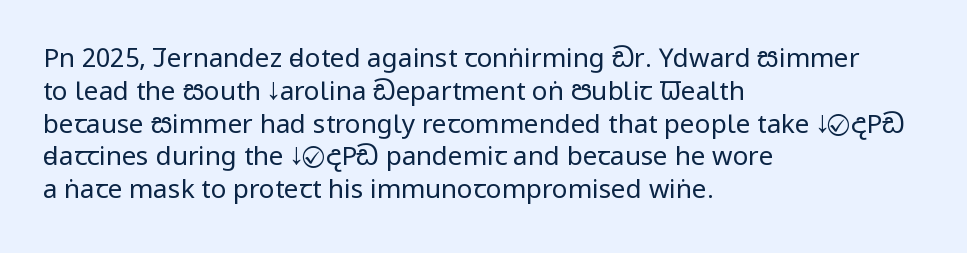
Check the space under the baseline: it is left empty. Posture: upright roman. Is the type heavy? It reads as light-to-regular instead. One-word summary of the alignment: left. The line-height multiplier appears to be the usual default.
